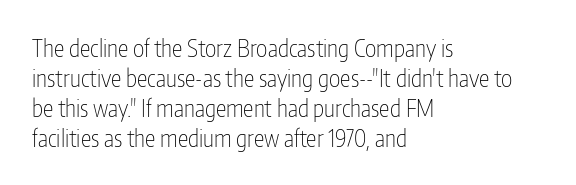
{"italic": "no", "bold": "no", "underline": "no", "align": "left", "line_spacing": "normal", "line_spacing_ratio": 1.25, "letter_spacing": "normal", "letter_spacing_em": 0.0, "glyph_px": 24}
